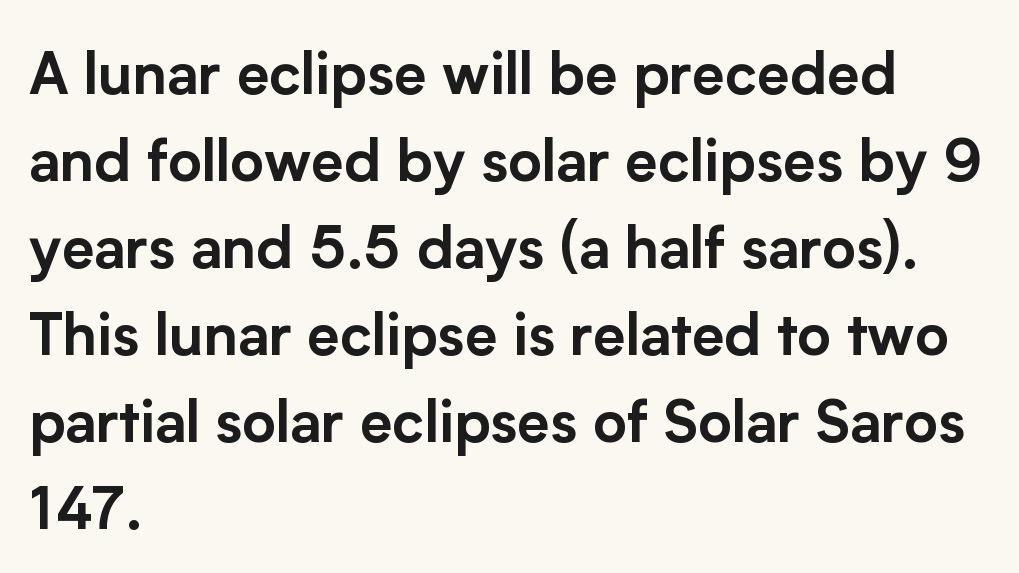
{"serif": "no", "italic": "no", "width": "normal", "stroke_contrast": "low", "x_height": "medium", "monospaced": "no", "underline": "no", "align": "left", "line_spacing": "normal", "line_spacing_ratio": 1.5, "letter_spacing": "normal", "letter_spacing_em": 0.0, "glyph_px": 58}
